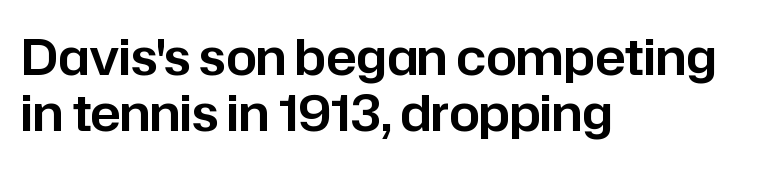
Q: Is the text italic (slanted)? A: No, it is upright.
Q: Is the typeface a serif or a sans-serif typeface? A: Sans-serif.
Q: Is the text underlined? A: No.
Q: How is the paragraph aligned? A: Left-aligned.
Q: Is the spacing between letters normal or unusually wide? A: Normal.
Q: Is the spacing between lines tight, normal or loose? A: Tight.
Q: Width (condensed, normal, or wide)? A: Normal.
Q: Stroke contrast? A: Low.
Q: x-height? A: Medium.
Q: Monospaced? A: No.
